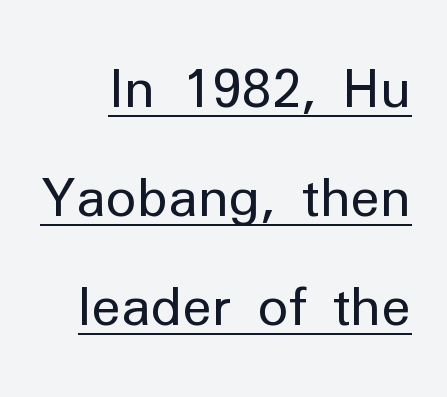
{"serif": "no", "italic": "no", "bold": "no", "weight": "regular", "width": "normal", "stroke_contrast": "low", "x_height": "medium", "monospaced": "no", "underline": "yes", "line_spacing": "loose", "line_spacing_ratio": 2.1, "letter_spacing": "normal", "letter_spacing_em": 0.0, "glyph_px": 52}
